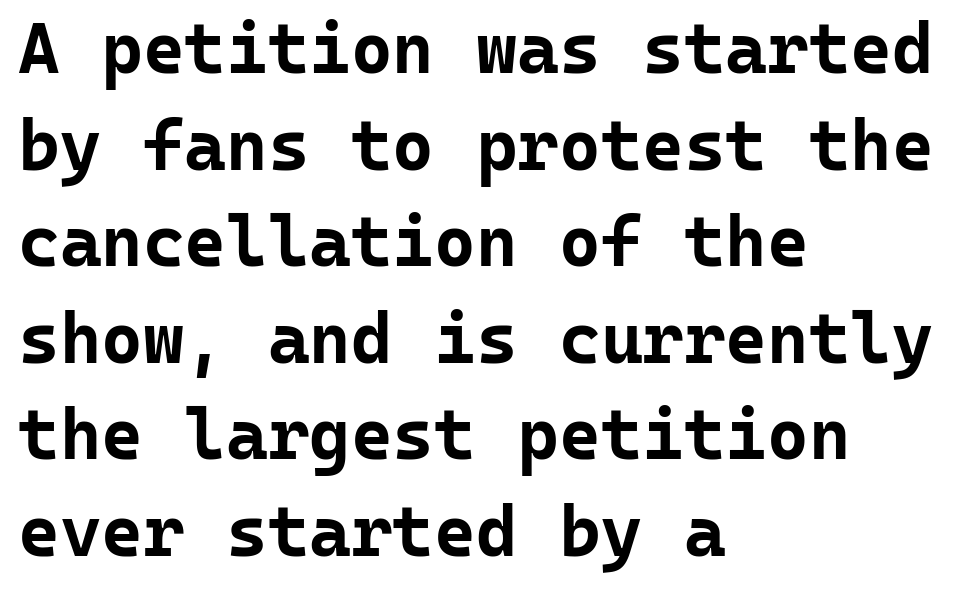
Q: Is the text bold? A: Yes.
Q: Is the text italic (slanted)? A: No, it is upright.
Q: Is the typeface a serif or a sans-serif typeface? A: Sans-serif.
Q: Is the text underlined? A: No.
Q: How is the paragraph aligned? A: Left-aligned.
Q: Is the spacing between letters normal or unusually wide? A: Normal.
Q: Is the spacing between lines tight, normal or loose? A: Normal.
Q: Width (condensed, normal, or wide)? A: Normal.
Q: Stroke contrast? A: Low.
Q: x-height? A: Medium.
Q: Monospaced? A: Yes.
